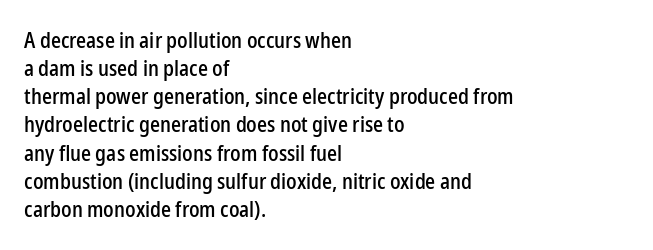
Q: Is the text italic (slanted)? A: No, it is upright.
Q: Is the text underlined? A: No.
Q: How is the paragraph aligned? A: Left-aligned.
Q: Is the spacing between letters normal or unusually wide? A: Normal.
Q: Is the spacing between lines tight, normal or loose? A: Normal.
